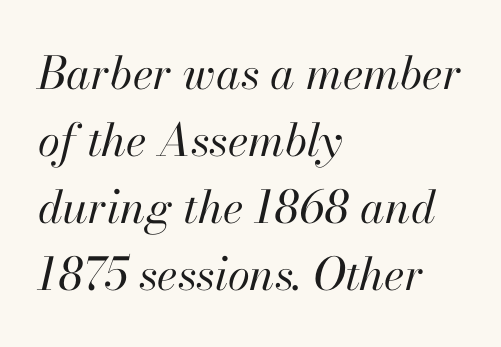
The image shows 45 px regular-weight type, italic (leaning right); set left-aligned, normal line spacing (1.49x), normal letter spacing, not underlined; high stroke contrast and a small x-height.
